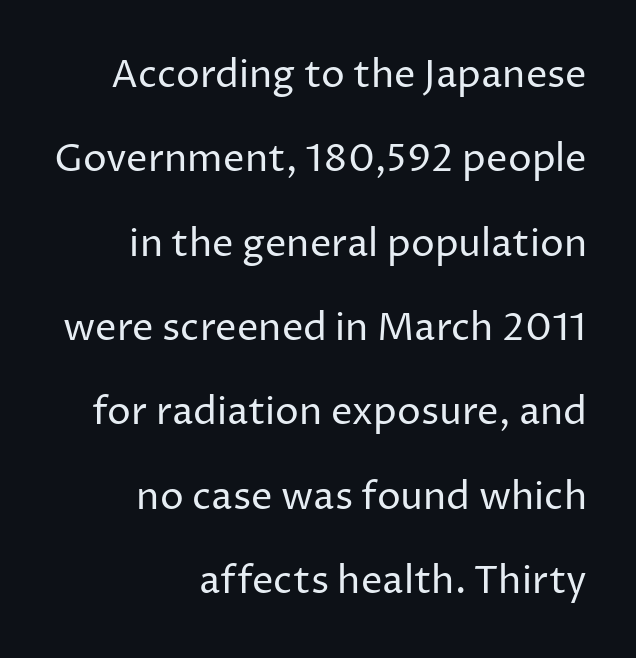
Q: Is the text bold? A: No.
Q: Is the text italic (slanted)? A: No, it is upright.
Q: Is the typeface a serif or a sans-serif typeface? A: Sans-serif.
Q: Is the text underlined? A: No.
Q: How is the paragraph aligned? A: Right-aligned.
Q: Is the spacing between letters normal or unusually wide? A: Normal.
Q: Is the spacing between lines tight, normal or loose? A: Loose.
Q: Width (condensed, normal, or wide)? A: Normal.
Q: Stroke contrast? A: Low.
Q: x-height? A: Medium.
Q: Monospaced? A: No.
